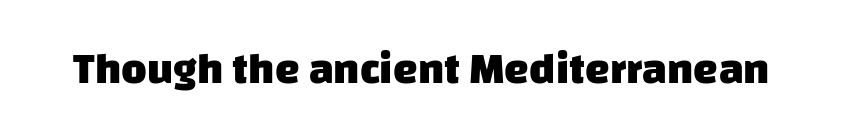
{"serif": "no", "bold": "yes", "weight": "heavy", "width": "normal", "stroke_contrast": "low", "x_height": "large", "monospaced": "no", "underline": "no", "letter_spacing": "normal", "letter_spacing_em": 0.0, "glyph_px": 44}
